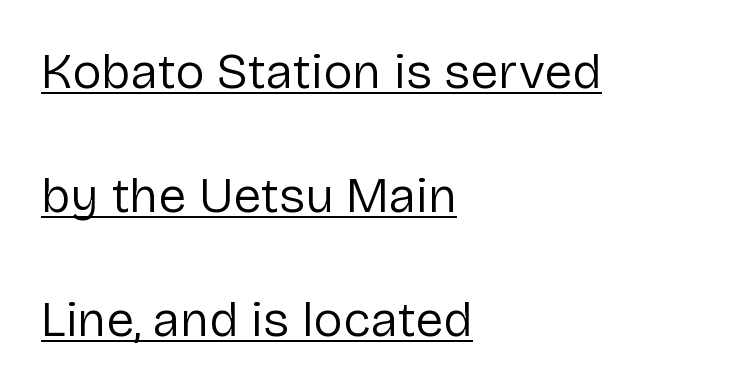
The image shows 50 px regular-weight sans-serif type, upright; set left-aligned, loose line spacing (2.48x), normal letter spacing, underlined; low stroke contrast and a medium x-height.
